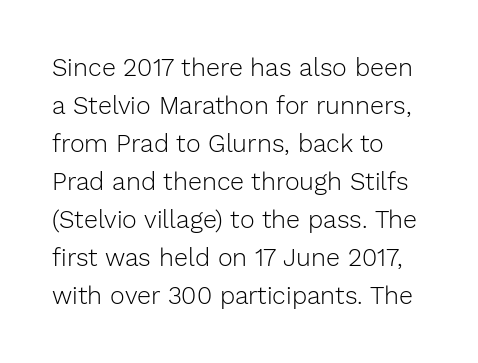
The font's upright variant was chosen for this text. The specimen omits any rule beneath the text block's lines. All the whitespace from short lines collects on the right. Tracking here is standard; glyphs follow each other at the usual distance.
